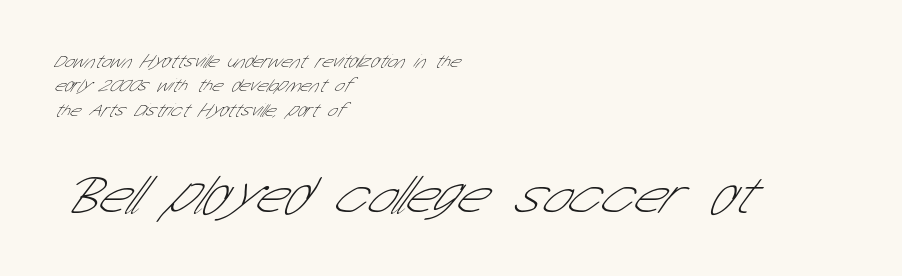
Compared with a typical body face, this is equally light or lighter still. How would I describe the line gaps? Plain and ordinary. The letters carry no serifs — their stems end cleanly without finishing strokes. A bare baseline throughout the passage. The setting favours the left margin, as ordinary paragraphs usually do. Honestly, the letter spacing is just normal — you wouldn't notice it.
